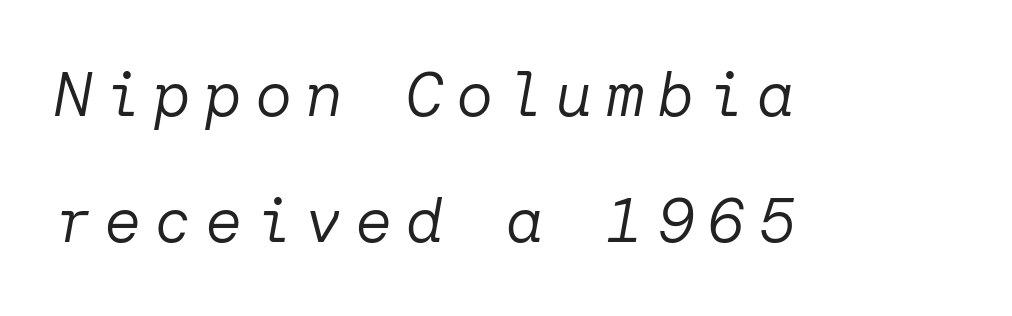
A typesetter would call this heavily tracked-out type. Does the leading feel generous? Absolutely, it's lavish. Italic? Definitely — the glyphs are oblique. Horizontal alignment here is leftward, the default for most running prose.
